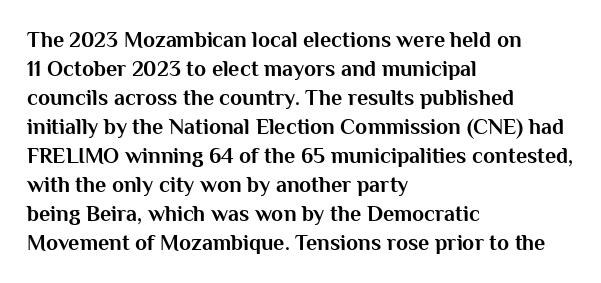
The image shows 22 px bold type, upright; set left-aligned, normal line spacing (1.32x), normal letter spacing, not underlined.
